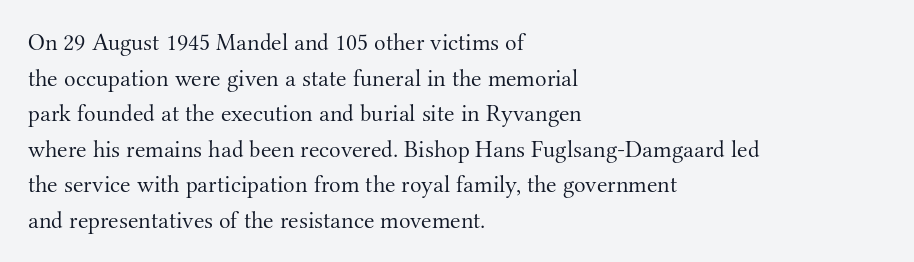
{"italic": "no", "bold": "no", "underline": "no", "align": "left", "line_spacing": "normal", "line_spacing_ratio": 1.48, "letter_spacing": "normal", "letter_spacing_em": 0.0, "glyph_px": 24}
